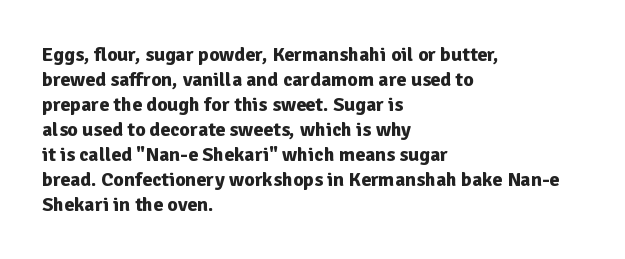
{"italic": "no", "bold": "yes", "underline": "no", "align": "left", "line_spacing": "normal", "line_spacing_ratio": 1.25, "letter_spacing": "normal", "letter_spacing_em": 0.0, "glyph_px": 20}
